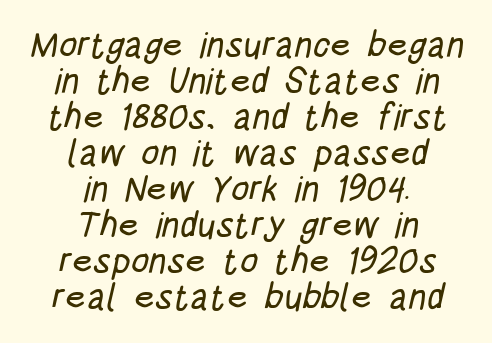
What's the leading like? Squeezed, with rows nearly overlapping. This rendering features lettering with no underline. Varying glyph widths throughout — classic text-font behaviour. Is the block centered? Yes — each line is placed symmetrically about the middle. Observe the absence of serifs on each vertical stroke in this sample. Here the glyphs are tracked normally, forming tight word shapes.
